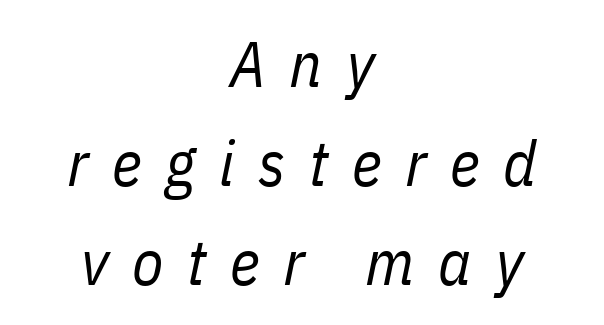
{"italic": "yes", "lean": "right", "slant_degrees": 11, "bold": "no", "weight": "regular", "width": "condensed", "stroke_contrast": "low", "x_height": "medium", "monospaced": "no", "underline": "no", "align": "center", "line_spacing": "normal", "line_spacing_ratio": 1.55, "letter_spacing": "wide", "letter_spacing_em": 0.37, "glyph_px": 64}
